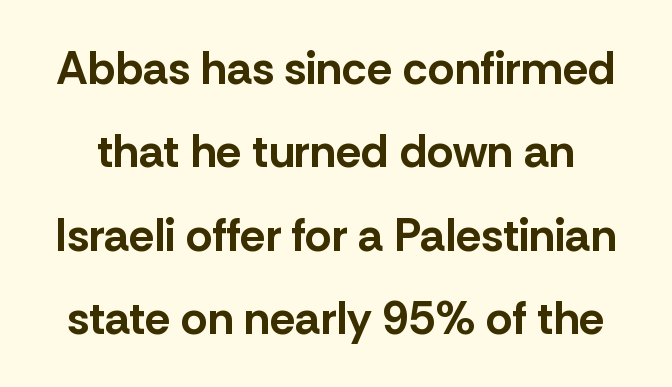
Q: Is the text bold? A: Yes.
Q: Is the text italic (slanted)? A: No, it is upright.
Q: Is the typeface a serif or a sans-serif typeface? A: Sans-serif.
Q: Is the text underlined? A: No.
Q: Is the spacing between letters normal or unusually wide? A: Normal.
Q: Width (condensed, normal, or wide)? A: Normal.
Q: Stroke contrast? A: Low.
Q: x-height? A: Medium.
Q: Monospaced? A: No.
